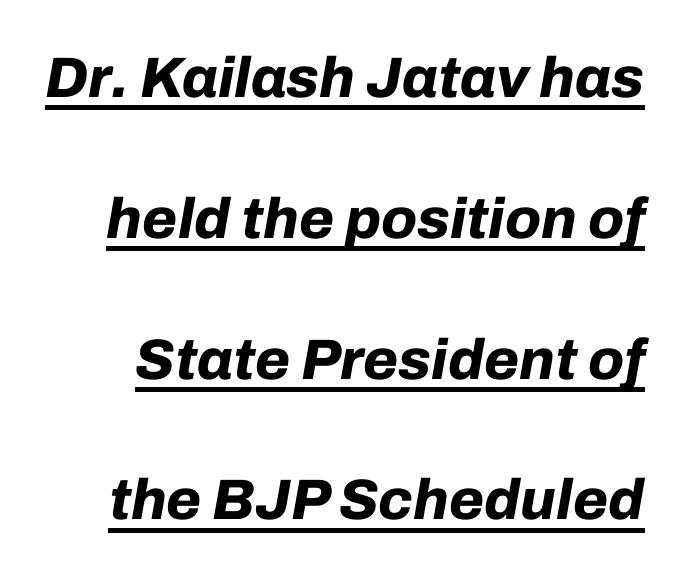
Here the designer chose a conventional face with non-uniform glyph widths. The string is rendered with underlining switched on. Characters follow at the spacing the type designer built in. This sample trades compactness for vertical openness between lines.
